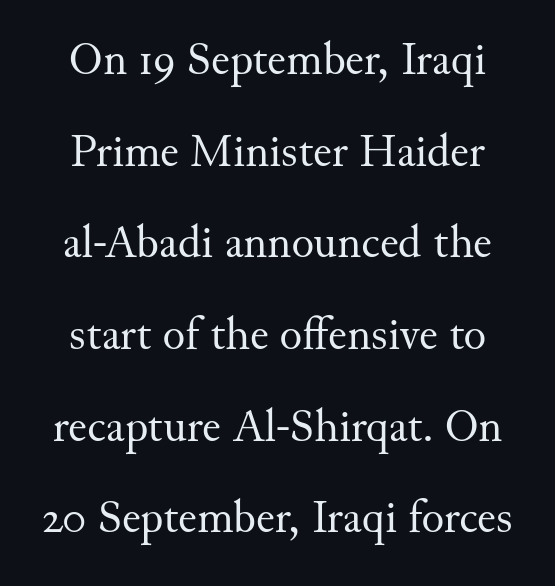
The image shows 47 px regular-weight serif type, upright; set loose line spacing (1.95x), normal letter spacing, not underlined; medium stroke contrast and a small x-height.
